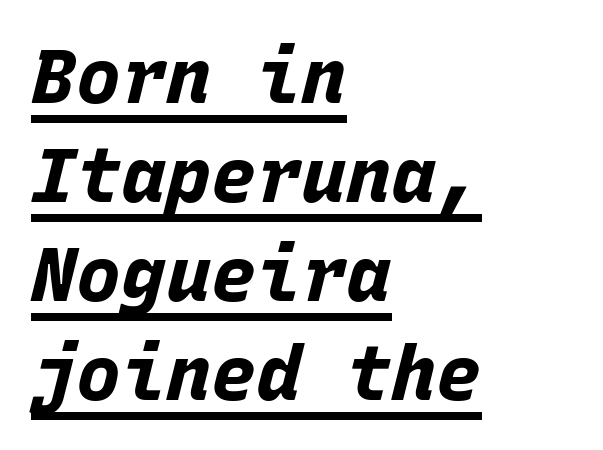
{"italic": "yes", "lean": "right", "slant_degrees": 15, "bold": "yes", "weight": "bold", "width": "normal", "stroke_contrast": "low", "x_height": "large", "monospaced": "yes", "underline": "yes", "align": "left", "line_spacing": "normal", "line_spacing_ratio": 1.32, "letter_spacing": "normal", "letter_spacing_em": 0.0, "glyph_px": 75}
